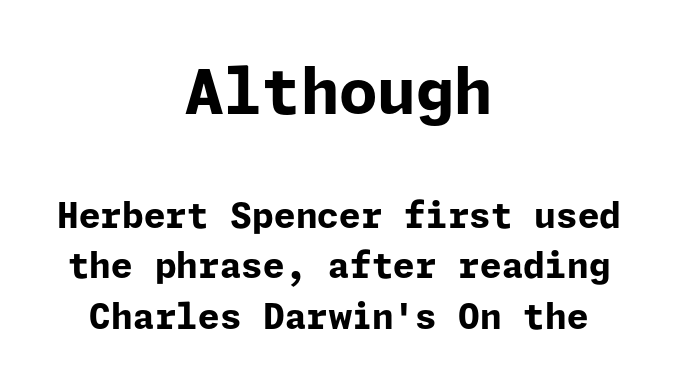
Typesetter's note — upper block bumped up in size, lower block left smaller. Notice how descenders clear the ascenders below comfortably — that's standard leading. Typeset on center — no edge is straight. In terms of weight, the rendering is a true, heavy bold.
